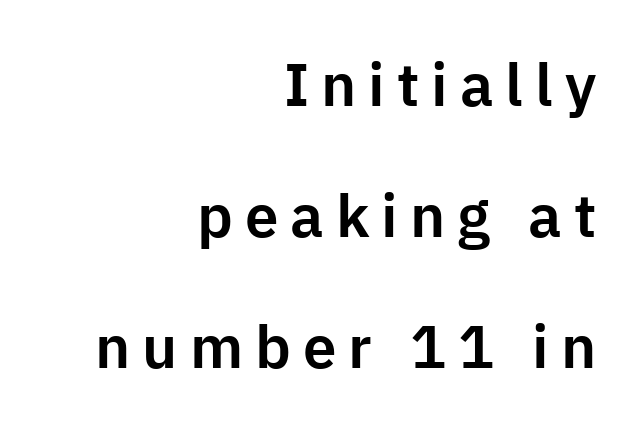
{"serif": "no", "italic": "no", "width": "normal", "stroke_contrast": "low", "x_height": "medium", "monospaced": "no", "underline": "no", "align": "right", "line_spacing": "loose", "line_spacing_ratio": 2.18, "letter_spacing": "wide", "letter_spacing_em": 0.2, "glyph_px": 60}
